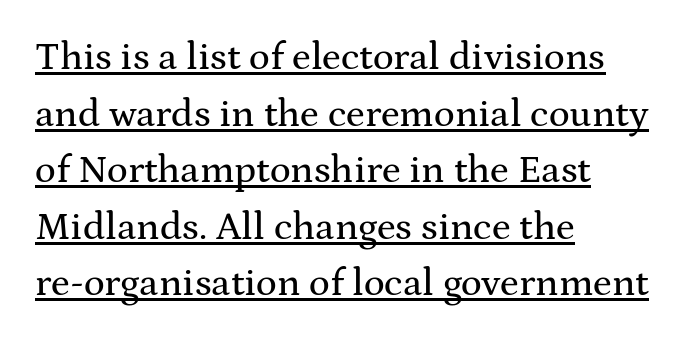
The image shows 39 px wide serif type, upright; set left-aligned, normal line spacing (1.45x), normal letter spacing, underlined; medium stroke contrast and a medium x-height.
